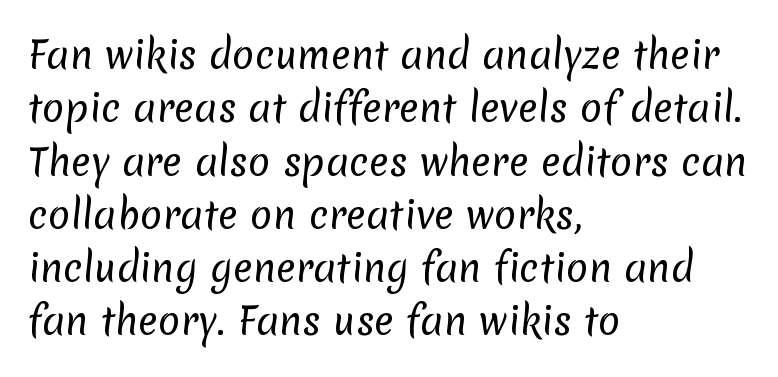
{"serif": "no", "bold": "no", "weight": "regular", "width": "normal", "stroke_contrast": "low", "x_height": "medium", "monospaced": "no", "underline": "no", "align": "left", "line_spacing": "normal", "line_spacing_ratio": 1.44, "letter_spacing": "normal", "letter_spacing_em": 0.0, "glyph_px": 37}
